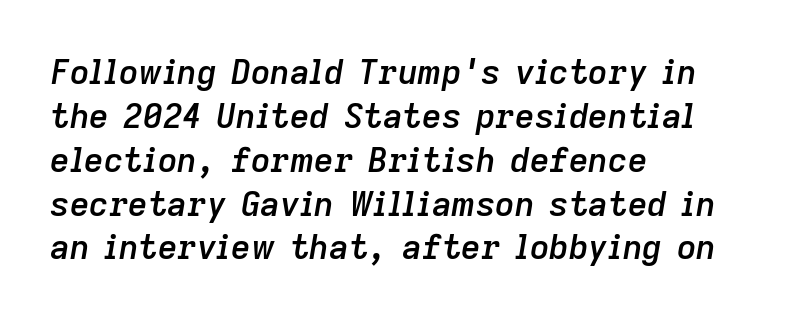
Q: Is the text bold? A: Semi-bold.
Q: Is the text italic (slanted)? A: Yes, it leans right by about 9 degrees.
Q: Is the text underlined? A: No.
Q: How is the paragraph aligned? A: Left-aligned.
Q: Is the spacing between letters normal or unusually wide? A: Normal.
Q: Is the spacing between lines tight, normal or loose? A: Normal.
Q: Width (condensed, normal, or wide)? A: Normal.
Q: Stroke contrast? A: Low.
Q: x-height? A: Medium.
Q: Monospaced? A: No.
